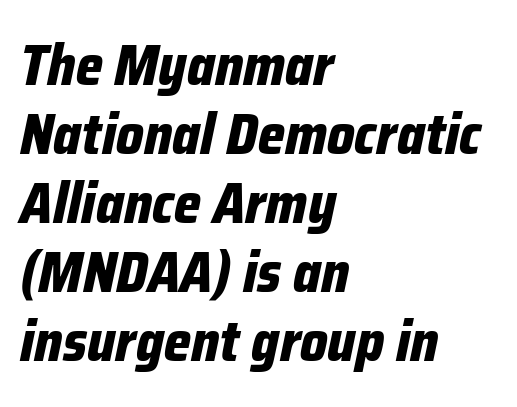
The image shows 57 px bold, condensed type, italic (leaning right); set left-aligned, line spacing 1.21x, normal letter spacing, not underlined; low stroke contrast and a medium x-height.
